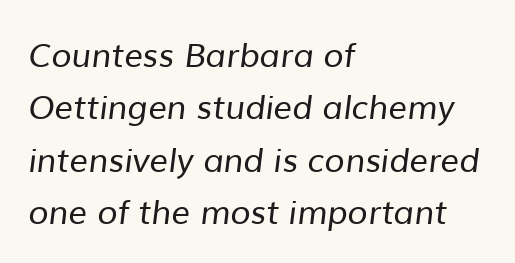
Q: Is the text bold? A: No.
Q: Is the typeface a serif or a sans-serif typeface? A: Sans-serif.
Q: Is the text underlined? A: No.
Q: How is the paragraph aligned? A: Left-aligned.
Q: Is the spacing between letters normal or unusually wide? A: Normal.
Q: Is the spacing between lines tight, normal or loose? A: Normal.
Q: Width (condensed, normal, or wide)? A: Normal.
Q: Stroke contrast? A: Low.
Q: x-height? A: Medium.
Q: Monospaced? A: No.
